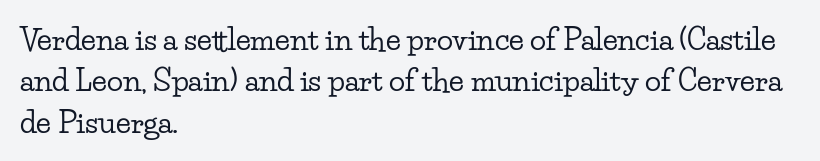
Q: Is the text italic (slanted)? A: No, it is upright.
Q: Is the typeface a serif or a sans-serif typeface? A: Serif.
Q: Is the text underlined? A: No.
Q: How is the paragraph aligned? A: Left-aligned.
Q: Is the spacing between letters normal or unusually wide? A: Normal.
Q: Is the spacing between lines tight, normal or loose? A: Normal.
Q: Width (condensed, normal, or wide)? A: Wide.
Q: Stroke contrast? A: Low.
Q: x-height? A: Small.
Q: Monospaced? A: No.
